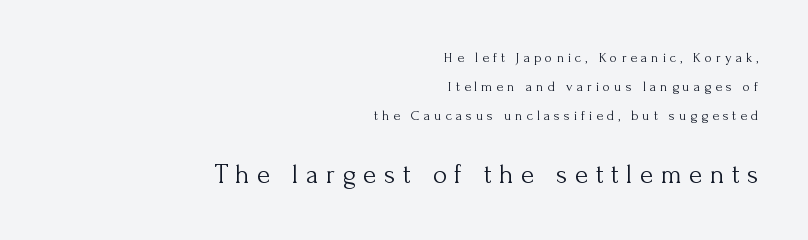
The horizontal fit of the characters is loose and conspicuously gappy. All the whitespace from short lines collects on the left. Does the leading feel generous? Absolutely, it's lavish. The space directly below the letters is spotless. The letters stand upright; this is a roman face. Reading top to bottom, the characters get bigger at the block break.
